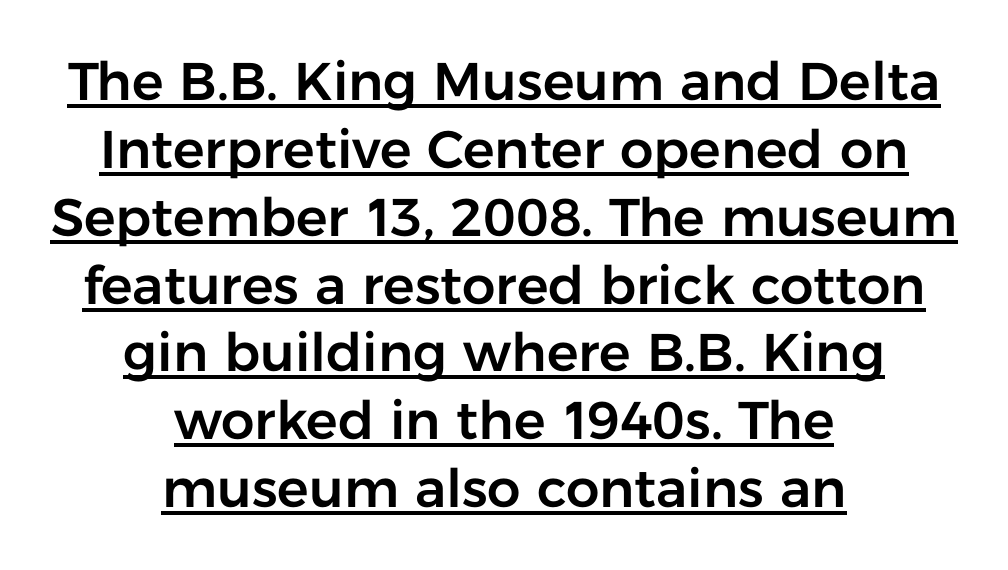
Q: Is the text italic (slanted)? A: No, it is upright.
Q: Is the typeface a serif or a sans-serif typeface? A: Sans-serif.
Q: Is the text underlined? A: Yes.
Q: How is the paragraph aligned? A: Centered.
Q: Is the spacing between letters normal or unusually wide? A: Normal.
Q: Is the spacing between lines tight, normal or loose? A: Normal.
Q: Width (condensed, normal, or wide)? A: Normal.
Q: Stroke contrast? A: Low.
Q: x-height? A: Medium.
Q: Monospaced? A: No.
